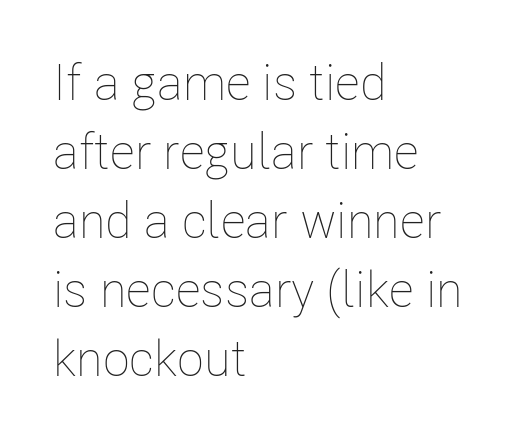
Q: Is the text bold? A: No.
Q: Is the text italic (slanted)? A: No, it is upright.
Q: Is the text underlined? A: No.
Q: How is the paragraph aligned? A: Left-aligned.
Q: Is the spacing between letters normal or unusually wide? A: Normal.
Q: Is the spacing between lines tight, normal or loose? A: Normal.
Q: Width (condensed, normal, or wide)? A: Condensed.
Q: Stroke contrast? A: Low.
Q: x-height? A: Medium.
Q: Monospaced? A: No.
